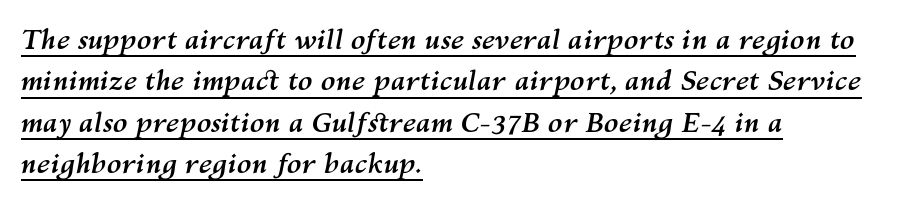
{"italic": "yes", "lean": "right", "slant_degrees": 10, "bold": "yes", "underline": "yes", "align": "left", "line_spacing": "normal", "line_spacing_ratio": 1.53, "letter_spacing": "normal", "letter_spacing_em": 0.0, "glyph_px": 27}
